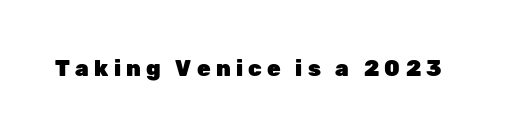
Q: Is the text bold? A: Yes.
Q: Is the text italic (slanted)? A: No, it is upright.
Q: Is the text underlined? A: No.
Q: Is the spacing between letters normal or unusually wide? A: Unusually wide.
